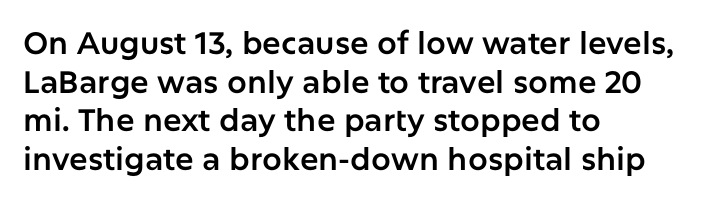
The image shows 31 px sans-serif type, upright; set left-aligned, normal line spacing (1.25x), normal letter spacing, not underlined; low stroke contrast and a medium x-height.
